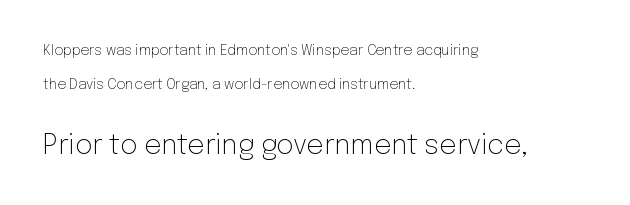
{"italic": "no", "bold": "no", "underline": "no", "align": "left", "line_spacing": "loose", "line_spacing_ratio": 2.41, "letter_spacing": "normal", "letter_spacing_em": 0.0, "larger_block": "second", "size_ratio": 1.93, "glyph_px": 27}
